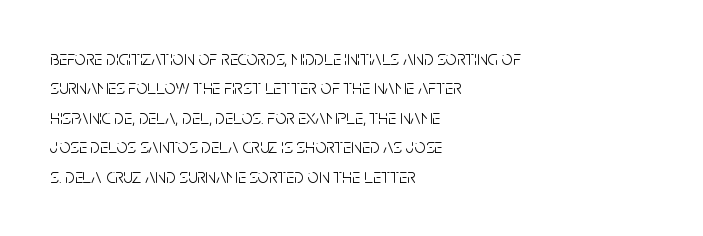
{"italic": "no", "bold": "no", "underline": "no", "align": "left", "line_spacing": "normal", "line_spacing_ratio": 1.47, "letter_spacing": "normal", "letter_spacing_em": 0.0, "glyph_px": 20}
